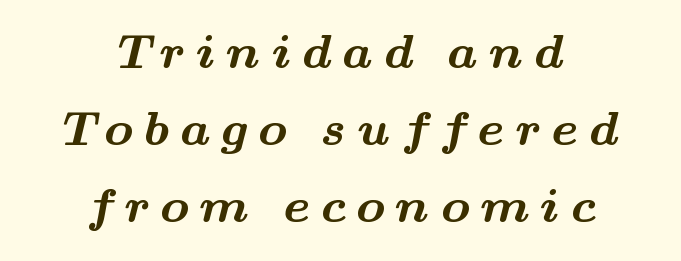
The line-height multiplier appears to be the usual default. The passage shown is typed in a proportional face where columns would drift. The type is letterspaced generously, with wide tracking. Look at the bottom of the vertical strokes: they flare into serifs here. A full-strength bold gives these letters their thick strokes. In CSS terms this would be text-align: center.
